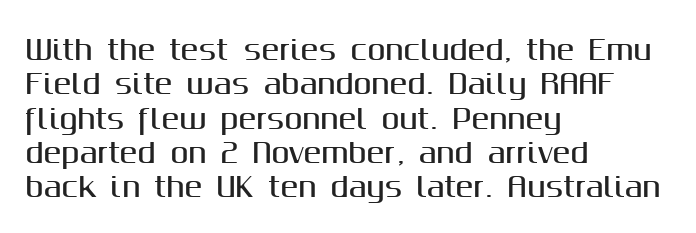
{"italic": "no", "underline": "no", "align": "left", "line_spacing": "normal", "line_spacing_ratio": 1.27, "letter_spacing": "normal", "letter_spacing_em": 0.0, "glyph_px": 27}
